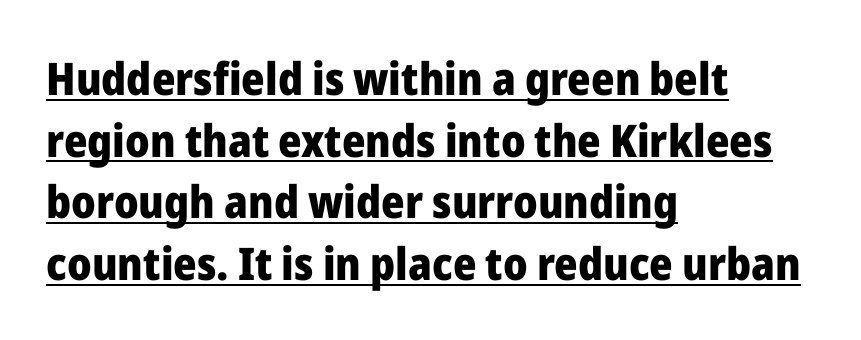
The image shows 45 px heavy sans-serif type, upright; set left-aligned, normal line spacing (1.37x), normal letter spacing, underlined; low stroke contrast and a medium x-height.
